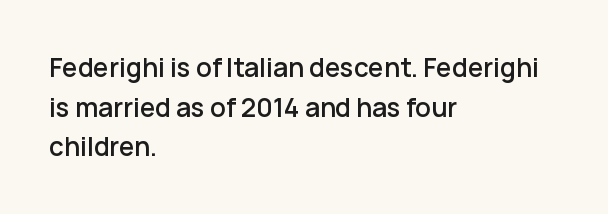
Interline gaps are of average width in this sample. The type sits square on the baseline with zero lean. Just letters on the line, the space beneath them empty. Students, note that the glyphs here touch the page at normal intervals. The rendering anchors every line to the left-hand side.
